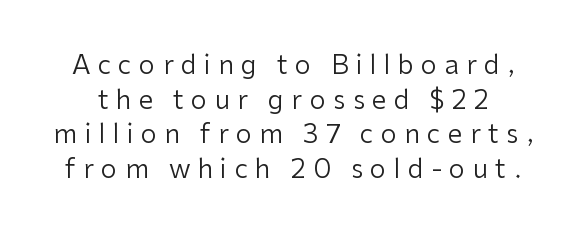
Q: Is the text bold? A: No.
Q: Is the text italic (slanted)? A: No, it is upright.
Q: Is the text underlined? A: No.
Q: Is the spacing between letters normal or unusually wide? A: Unusually wide.
Q: Is the spacing between lines tight, normal or loose? A: Normal.
